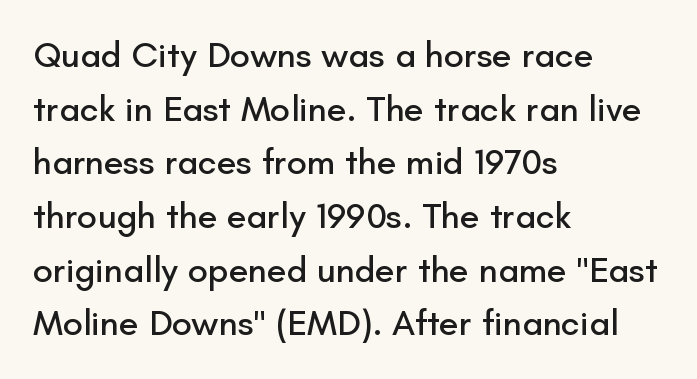
The image shows 36 px sans-serif type, upright; set left-aligned, normal line spacing (1.49x), normal letter spacing, not underlined; low stroke contrast and a small x-height.
